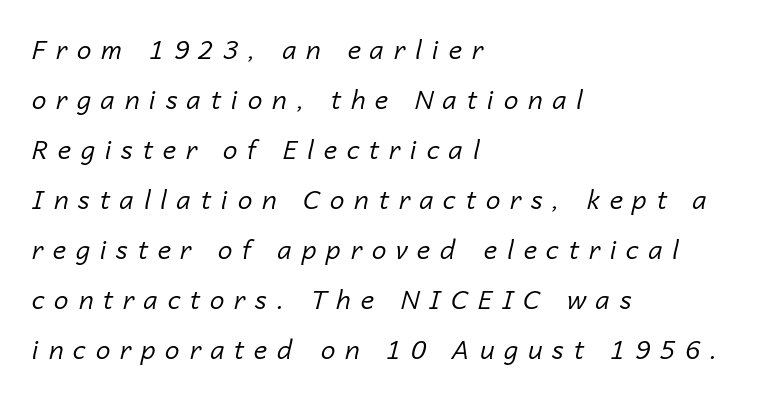
Summary of weight: not heavy and not bold. The space directly below the letters is spotless. The line texture is sparse and dotted thanks to wide tracking. The designer dialed line spacing up above the default. Every character sits at an angle, as italics do. The typesetter chose a ragged-right arrangement here.
